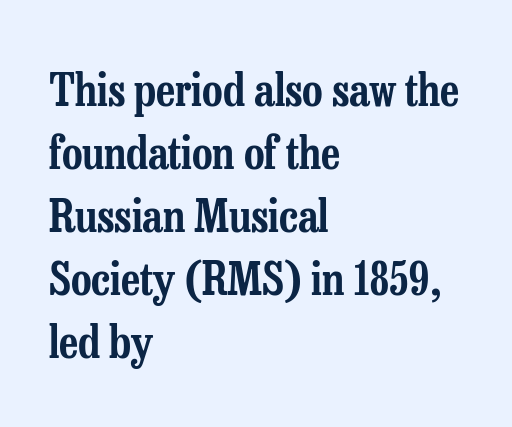
{"serif": "yes", "italic": "no", "width": "condensed", "stroke_contrast": "low", "x_height": "medium", "monospaced": "no", "underline": "no", "align": "left", "line_spacing": "normal", "line_spacing_ratio": 1.4, "letter_spacing": "normal", "letter_spacing_em": 0.0, "glyph_px": 45}
